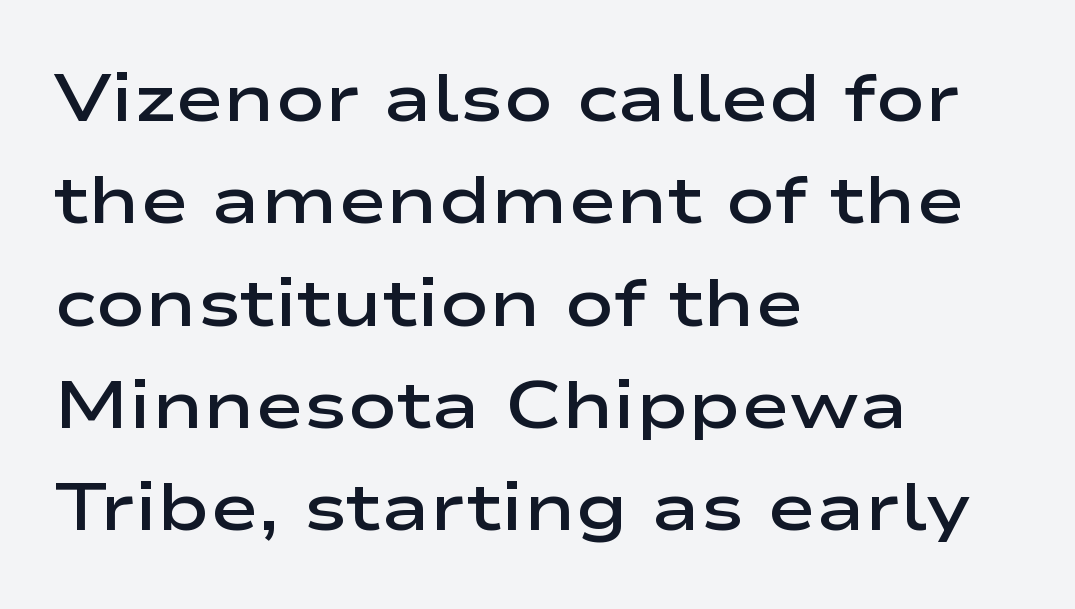
The image shows 66 px semibold, wide sans-serif type, upright; set left-aligned, normal line spacing (1.55x), normal letter spacing, not underlined; low stroke contrast and a medium x-height.
